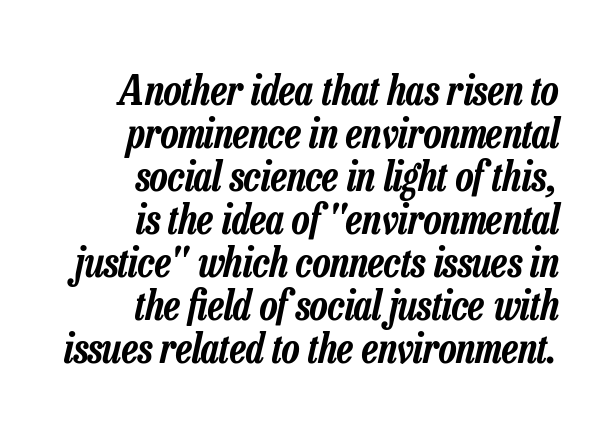
Q: Is the text italic (slanted)? A: Yes, it leans right by about 13 degrees.
Q: Is the text underlined? A: No.
Q: How is the paragraph aligned? A: Right-aligned.
Q: Is the spacing between letters normal or unusually wide? A: Normal.
Q: Is the spacing between lines tight, normal or loose? A: Tight.
Q: Width (condensed, normal, or wide)? A: Condensed.
Q: Stroke contrast? A: Low.
Q: x-height? A: Medium.
Q: Monospaced? A: No.
